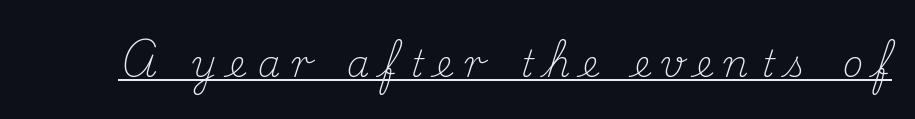
{"serif": "yes", "bold": "no", "weight": "light", "width": "normal", "stroke_contrast": "medium", "x_height": "small", "monospaced": "no", "underline": "yes", "letter_spacing": "wide", "letter_spacing_em": 0.34, "glyph_px": 36}
